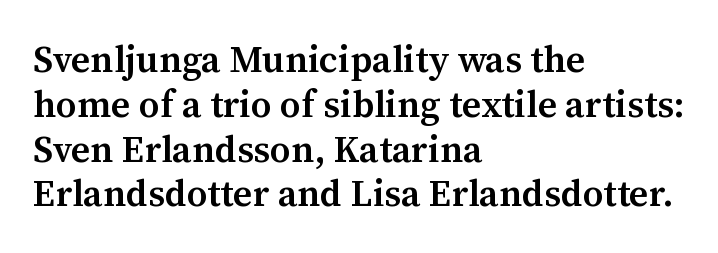
{"serif": "yes", "italic": "no", "bold": "semi", "weight": "semibold", "width": "normal", "stroke_contrast": "medium", "x_height": "medium", "monospaced": "no", "underline": "no", "align": "left", "line_spacing_ratio": 1.21, "letter_spacing": "normal", "letter_spacing_em": 0.0, "glyph_px": 37}
